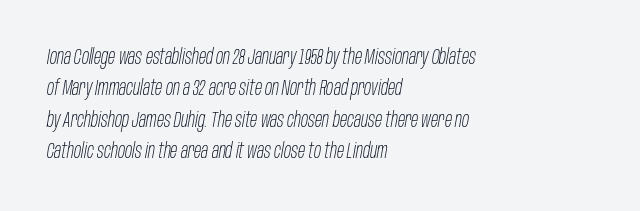
Interline gaps are of average width in this sample. The letters look calm and open, with moderate or lighter stems. Line starts are locked; line ends wander. The passage shown is not underscored anywhere.
